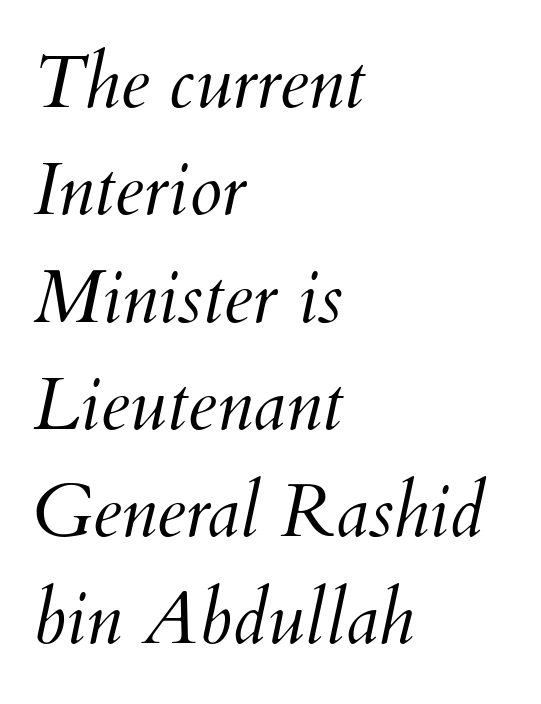
The rendering applies a slant to the glyphs. There is no visible air inserted between adjacent glyphs. Each new line begins a customary step beneath the previous one. Each letter keeps its own natural width here, so spacing adapts to shape. Underline: absent.
